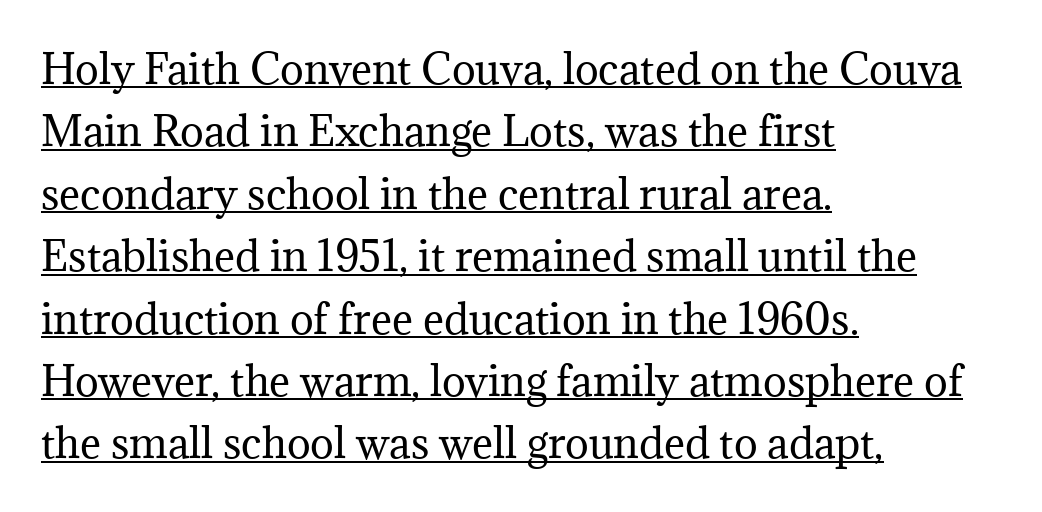
The image shows 40 px regular-weight serif type, upright; set left-aligned, normal line spacing (1.56x), normal letter spacing, underlined; medium stroke contrast and a medium x-height.
